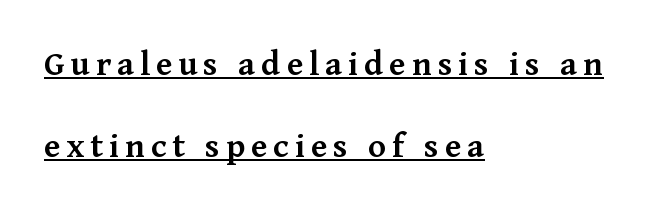
The image shows 37 px semibold serif type, upright; set left-aligned, loose line spacing (2.21x), underlined; medium stroke contrast and a medium x-height.
